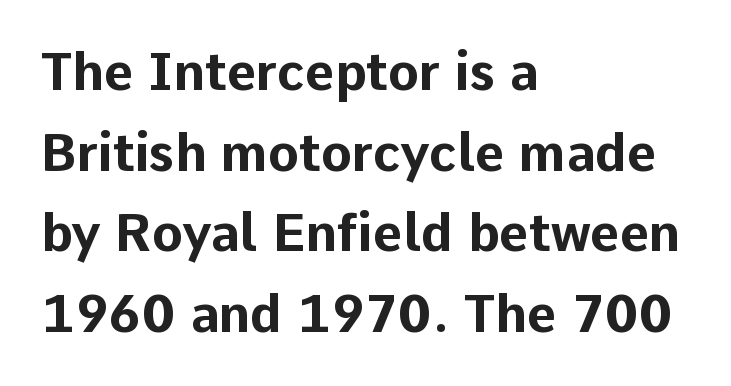
{"serif": "no", "italic": "no", "bold": "yes", "weight": "bold", "width": "normal", "stroke_contrast": "low", "x_height": "medium", "monospaced": "no", "underline": "no", "align": "left", "line_spacing": "normal", "line_spacing_ratio": 1.58, "letter_spacing": "normal", "letter_spacing_em": 0.0, "glyph_px": 51}
